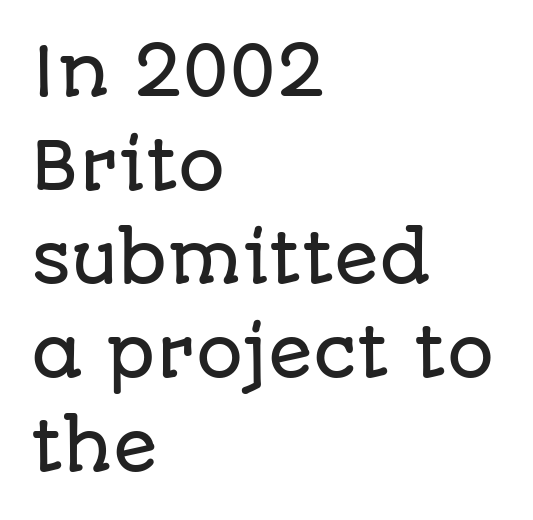
Alignment: flush left. Varying glyph widths throughout — classic text-font behaviour. This block has exactly the height ordinary leading produces. Type style note: lacks serifs. Students, note that the glyphs here touch the page at normal intervals. This is the regular roman posture of the typeface.
